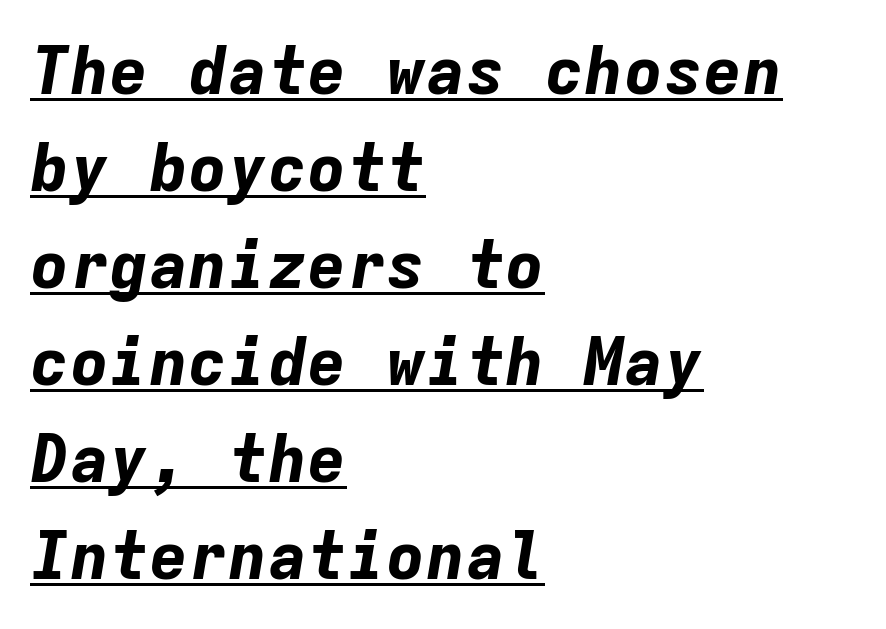
{"italic": "yes", "lean": "right", "slant_degrees": 9, "bold": "yes", "weight": "bold", "width": "normal", "stroke_contrast": "low", "x_height": "medium", "monospaced": "yes", "underline": "yes", "align": "left", "line_spacing": "normal", "line_spacing_ratio": 1.47, "letter_spacing": "normal", "letter_spacing_em": 0.0, "glyph_px": 66}
